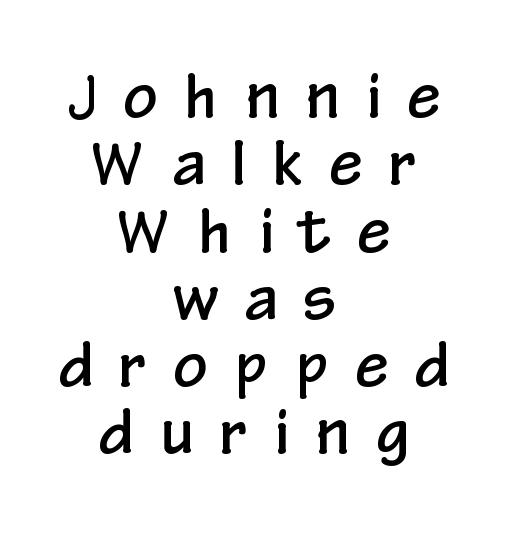
Note: no serifs on the glyphs. Whoever set this chose condensed vertical rhythm over breathing room. Substantial extra tracking has been applied to these lines. Proportional: the letters do not fall into vertical columns. A typesetter would mark this as roman, not italic. These lines are centered, leaving both edges ragged.
